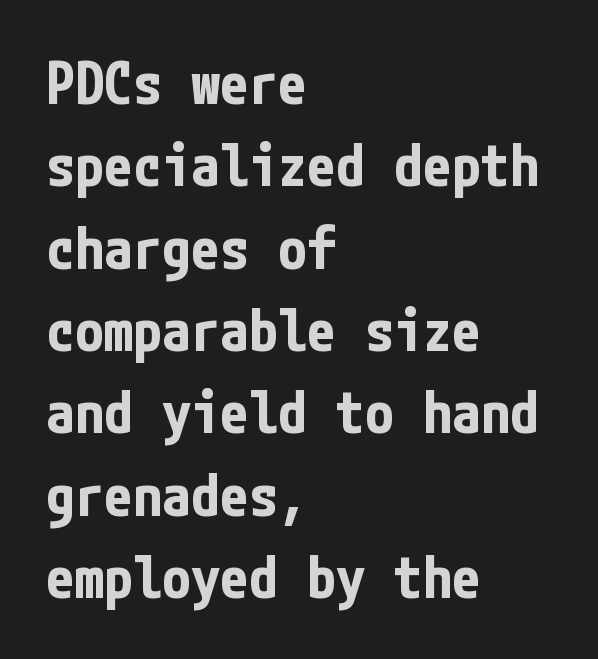
This sample is left-justified, so line endings fall wherever the words run out. The characters look thick and weighty, a clear bold. Quick note: interline space is typical. The axis of the letterforms is exactly vertical. Just letters on the line, the space beneath them empty. Letter spacing: default.
